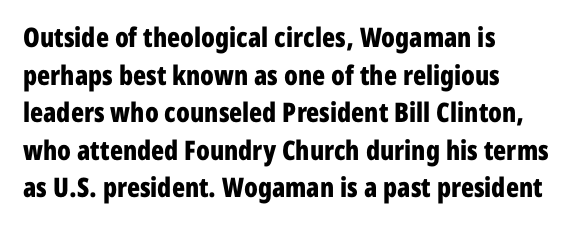
The image shows 27 px bold type, upright; set left-aligned, normal line spacing (1.39x), normal letter spacing, not underlined.
